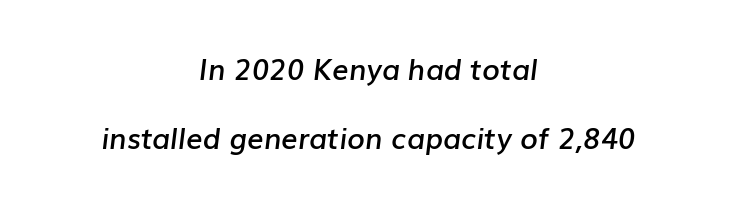
Between one letter and the next there's only the usual sliver of space. Proportional: the letters do not fall into vertical columns. Loosely led — the rows are spread out. Letters rest on an invisible, unmarked baseline.
